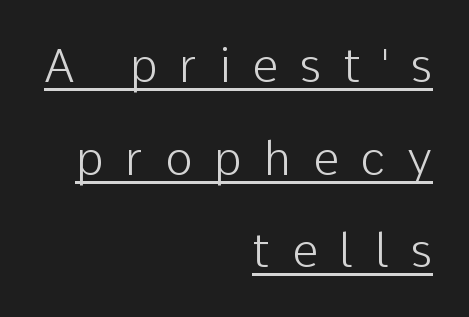
Q: Is the text bold? A: No.
Q: Is the text italic (slanted)? A: No, it is upright.
Q: Is the typeface a serif or a sans-serif typeface? A: Sans-serif.
Q: Is the text underlined? A: Yes.
Q: How is the paragraph aligned? A: Right-aligned.
Q: Is the spacing between letters normal or unusually wide? A: Unusually wide.
Q: Is the spacing between lines tight, normal or loose? A: Loose.
Q: Width (condensed, normal, or wide)? A: Normal.
Q: Stroke contrast? A: Low.
Q: x-height? A: Medium.
Q: Monospaced? A: No.
